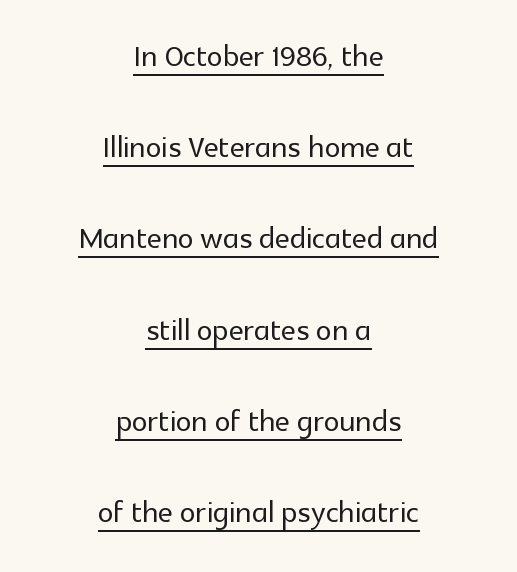
{"serif": "no", "italic": "no", "width": "normal", "x_height": "medium", "monospaced": "no", "underline": "yes", "align": "center", "line_spacing": "loose", "line_spacing_ratio": 2.28, "letter_spacing": "normal", "letter_spacing_em": 0.0, "glyph_px": 40}
